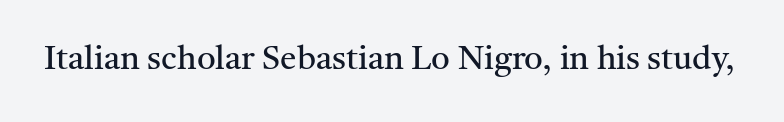
This sample uses plain, unmodified letter spacing. Old-style or modern, the face here clearly has serifs. The space beneath each line is pristine and unruled. A typesetter would call this proportional, since set widths differ per character. Do the letters lean? They stand straight. This reads as an unemphasized weight, regular at the heaviest.
